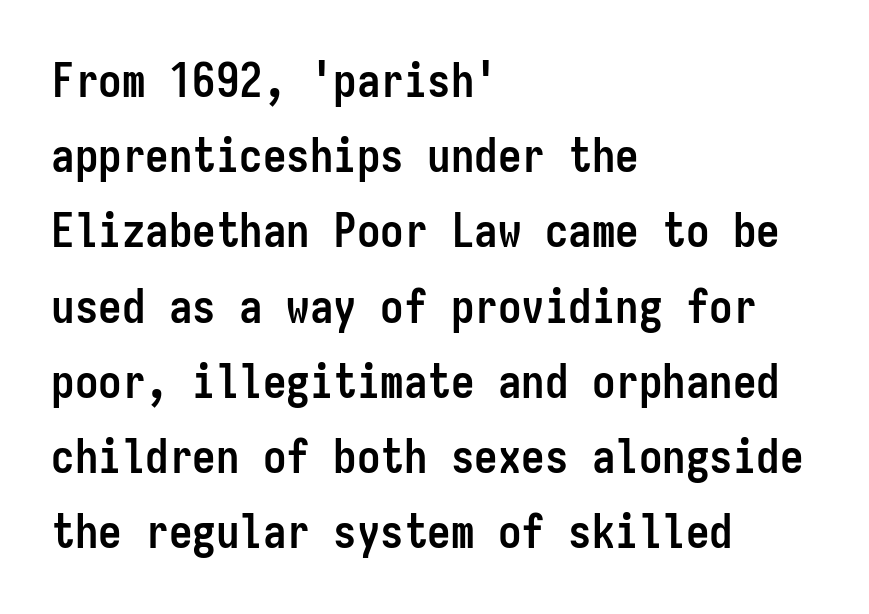
Q: Is the text bold? A: Yes.
Q: Is the text italic (slanted)? A: No, it is upright.
Q: Is the typeface a serif or a sans-serif typeface? A: Sans-serif.
Q: Is the text underlined? A: No.
Q: How is the paragraph aligned? A: Left-aligned.
Q: Is the spacing between letters normal or unusually wide? A: Normal.
Q: Is the spacing between lines tight, normal or loose? A: Normal.
Q: Width (condensed, normal, or wide)? A: Condensed.
Q: Stroke contrast? A: Low.
Q: x-height? A: Medium.
Q: Monospaced? A: Yes.
